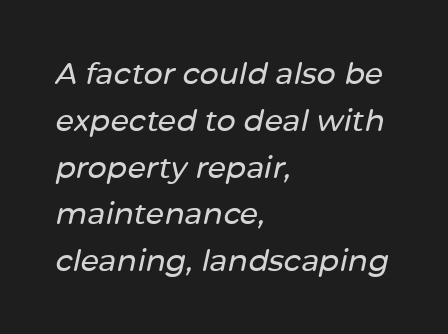
{"italic": "yes", "lean": "right", "slant_degrees": 12, "width": "normal", "stroke_contrast": "low", "x_height": "medium", "monospaced": "no", "underline": "no", "align": "left", "line_spacing": "normal", "line_spacing_ratio": 1.56, "letter_spacing": "normal", "letter_spacing_em": 0.0, "glyph_px": 30}
